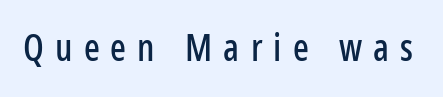
Q: Is the text italic (slanted)? A: No, it is upright.
Q: Is the typeface a serif or a sans-serif typeface? A: Sans-serif.
Q: Is the text underlined? A: No.
Q: Is the spacing between letters normal or unusually wide? A: Unusually wide.
Q: Width (condensed, normal, or wide)? A: Condensed.
Q: Stroke contrast? A: Low.
Q: x-height? A: Medium.
Q: Monospaced? A: No.
